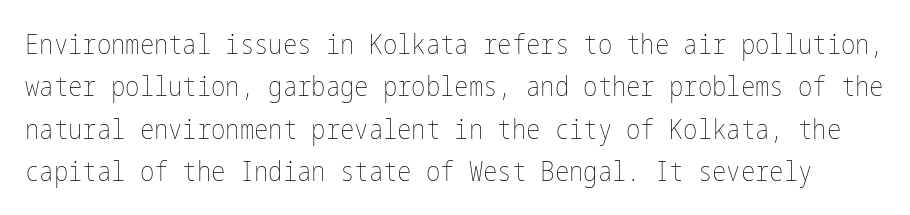
Q: Is the text bold? A: No.
Q: Is the text italic (slanted)? A: No, it is upright.
Q: Is the text underlined? A: No.
Q: Is the spacing between letters normal or unusually wide? A: Normal.
Q: Is the spacing between lines tight, normal or loose? A: Normal.
